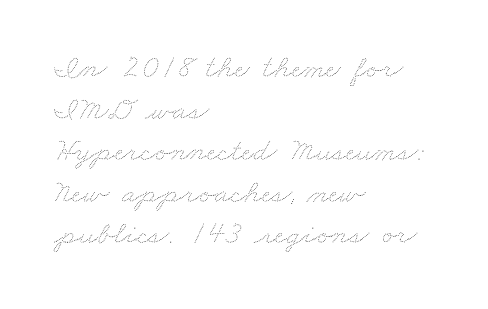
{"bold": "no", "weight": "thin", "width": "wide", "stroke_contrast": "medium", "x_height": "small", "monospaced": "no", "underline": "no", "align": "left", "line_spacing": "normal", "line_spacing_ratio": 1.26, "letter_spacing": "normal", "letter_spacing_em": 0.0, "glyph_px": 33}
